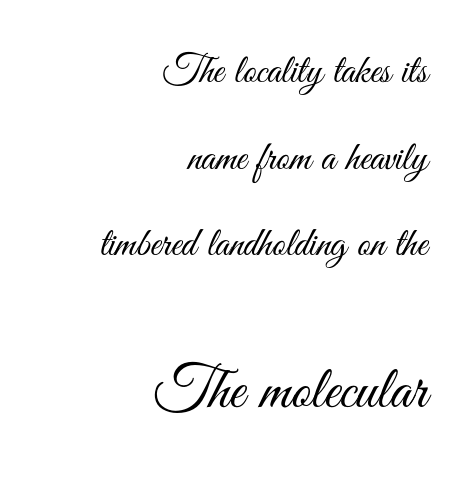
Q: Is the text bold? A: No.
Q: Is the text italic (slanted)? A: Yes.
Q: Is the typeface a serif or a sans-serif typeface? A: Sans-serif.
Q: Is the text underlined? A: No.
Q: How is the paragraph aligned? A: Right-aligned.
Q: Is the spacing between letters normal or unusually wide? A: Normal.
Q: Is the spacing between lines tight, normal or loose? A: Loose.
Q: Which block of text is set in a larger size, the first (top) or the second (bottom)? A: The second (bottom) one.
Q: Width (condensed, normal, or wide)? A: Condensed.
Q: Stroke contrast? A: Medium.
Q: x-height? A: Small.
Q: Monospaced? A: No.
